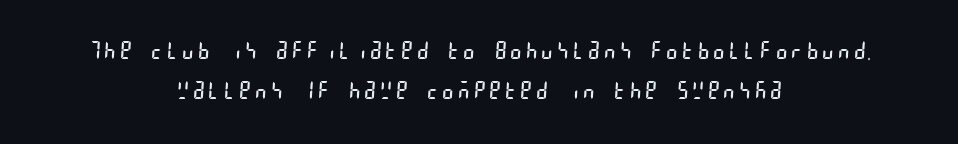
The image shows 23 px text type; set centered, line spacing 1.76x, unusually wide letter spacing (+0.21 em), not underlined.
